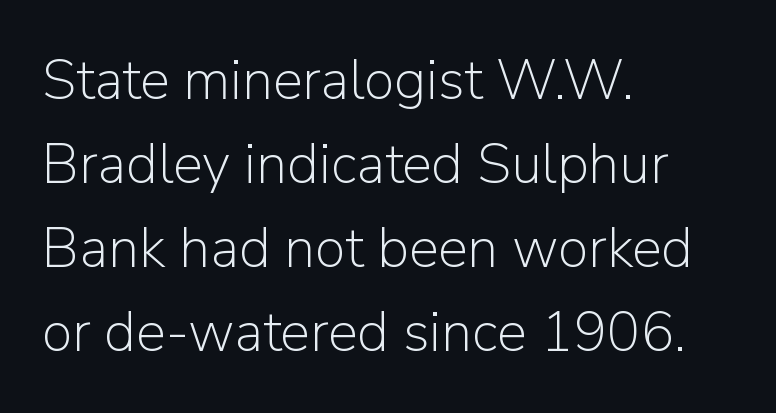
{"serif": "no", "italic": "no", "bold": "no", "weight": "light", "width": "normal", "stroke_contrast": "low", "x_height": "medium", "monospaced": "no", "underline": "no", "align": "left", "line_spacing": "normal", "line_spacing_ratio": 1.5, "letter_spacing": "normal", "letter_spacing_em": 0.0, "glyph_px": 56}
